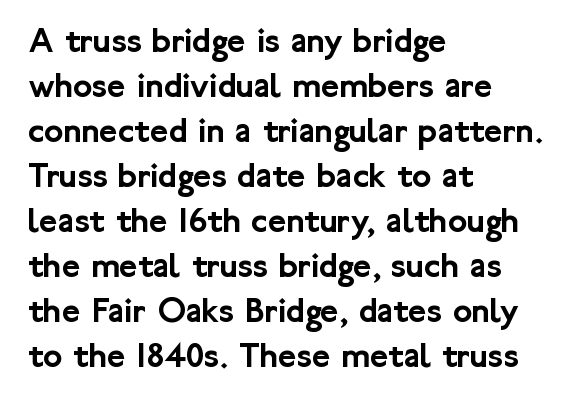
Q: Is the text italic (slanted)? A: No, it is upright.
Q: Is the typeface a serif or a sans-serif typeface? A: Sans-serif.
Q: Is the text underlined? A: No.
Q: How is the paragraph aligned? A: Left-aligned.
Q: Is the spacing between letters normal or unusually wide? A: Normal.
Q: Is the spacing between lines tight, normal or loose? A: Normal.
Q: Width (condensed, normal, or wide)? A: Normal.
Q: Stroke contrast? A: Low.
Q: x-height? A: Medium.
Q: Monospaced? A: No.
